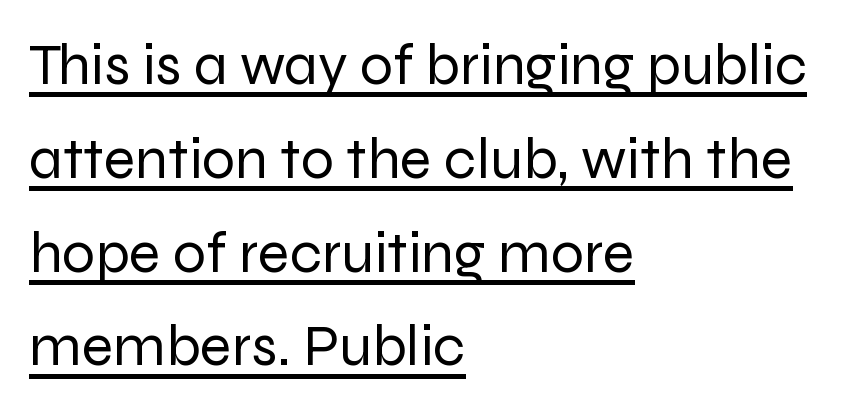
Check where the strokes stop: nothing finishes them off — pure sans. Interline gaps are of average width in this sample. Does a line run under the words? Yes, clearly. No extra tracking has been applied to these lines. Upright lettering throughout.
